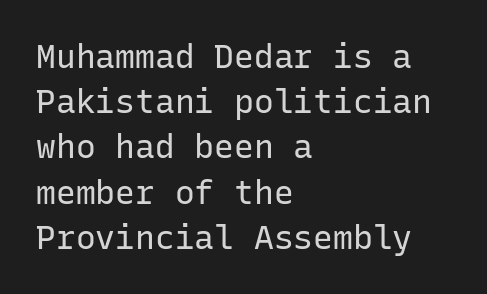
Q: Is the text bold? A: No.
Q: Is the text italic (slanted)? A: No, it is upright.
Q: Is the typeface a serif or a sans-serif typeface? A: Sans-serif.
Q: Is the text underlined? A: No.
Q: How is the paragraph aligned? A: Left-aligned.
Q: Is the spacing between letters normal or unusually wide? A: Normal.
Q: Is the spacing between lines tight, normal or loose? A: Normal.
Q: Width (condensed, normal, or wide)? A: Normal.
Q: Stroke contrast? A: Low.
Q: x-height? A: Medium.
Q: Monospaced? A: Yes.
